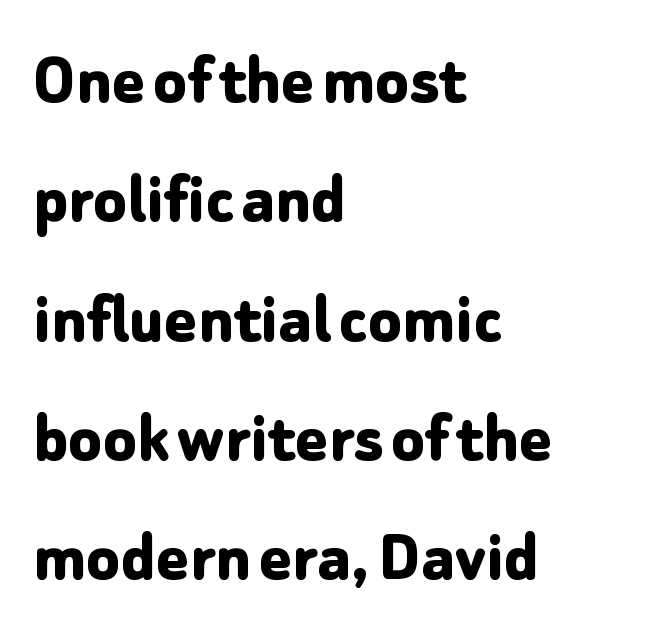
The image shows 76 px bold sans-serif type, upright; set left-aligned, normal line spacing (1.57x), normal letter spacing, not underlined; low stroke contrast and a medium x-height.
